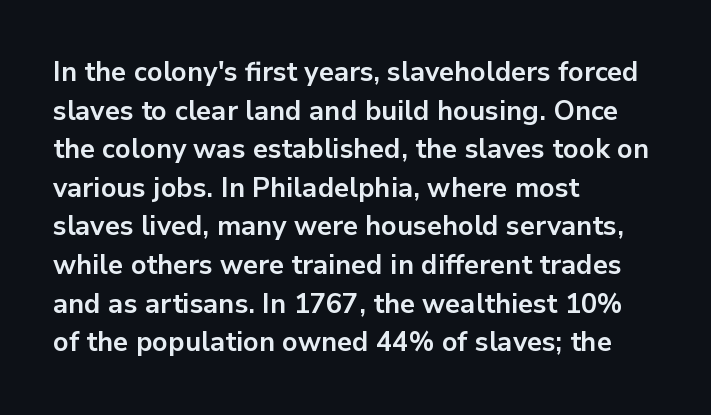
The image shows 27 px bold type, upright; set left-aligned, normal line spacing (1.43x), normal letter spacing, not underlined.
